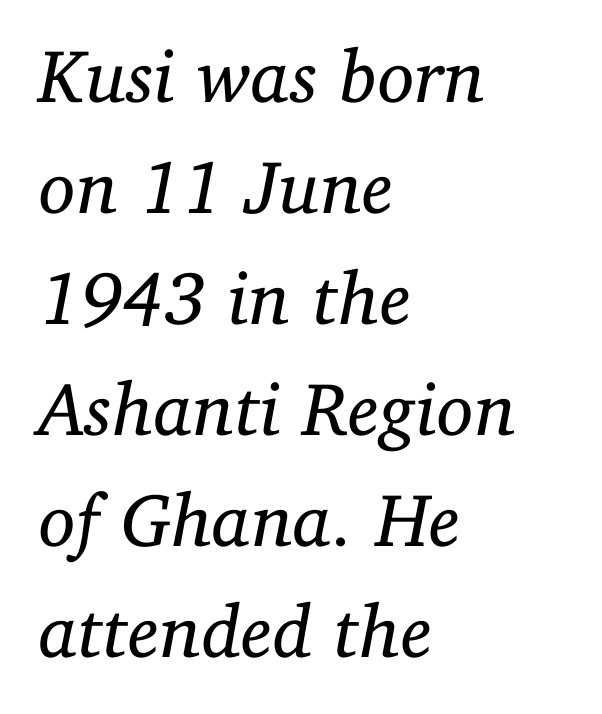
The image shows 75 px regular-weight serif type, italic (leaning right); set left-aligned, normal line spacing (1.48x), normal letter spacing, not underlined; low stroke contrast and a medium x-height.
